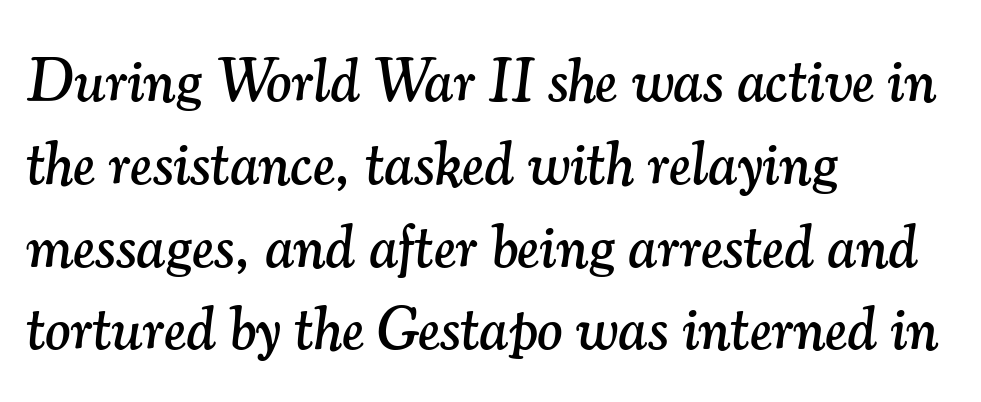
The image shows 60 px serif type, italic (leaning right); set left-aligned, normal line spacing (1.38x), normal letter spacing, not underlined; medium stroke contrast and a small x-height.
